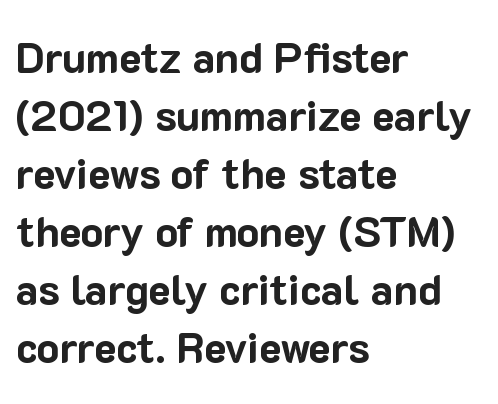
{"serif": "no", "italic": "no", "bold": "yes", "weight": "bold", "width": "normal", "stroke_contrast": "low", "x_height": "medium", "monospaced": "no", "underline": "no", "align": "left", "line_spacing": "normal", "line_spacing_ratio": 1.38, "letter_spacing": "normal", "letter_spacing_em": 0.0, "glyph_px": 42}
